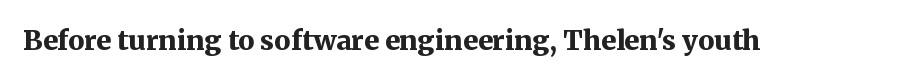
Q: Is the text bold? A: Yes.
Q: Is the text italic (slanted)? A: No, it is upright.
Q: Is the text underlined? A: No.
Q: Is the spacing between letters normal or unusually wide? A: Normal.
